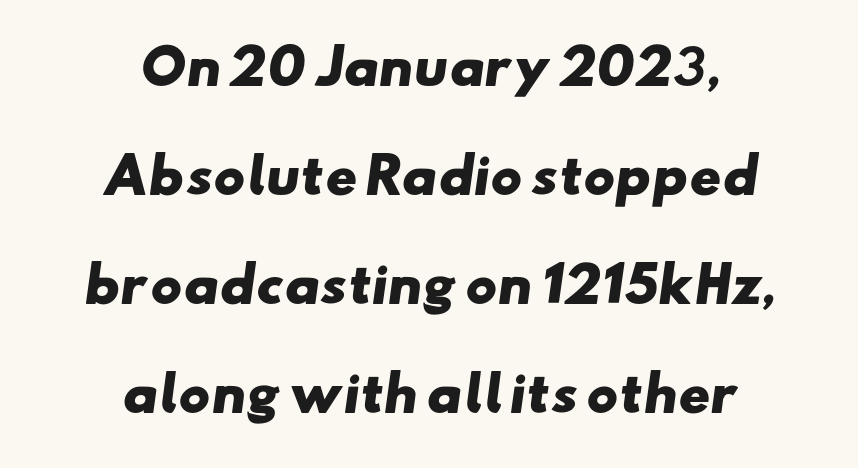
Q: Is the text bold? A: Yes.
Q: Is the typeface a serif or a sans-serif typeface? A: Sans-serif.
Q: Is the text underlined? A: No.
Q: How is the paragraph aligned? A: Centered.
Q: Is the spacing between letters normal or unusually wide? A: Normal.
Q: Is the spacing between lines tight, normal or loose? A: Loose.
Q: Width (condensed, normal, or wide)? A: Wide.
Q: Stroke contrast? A: Low.
Q: x-height? A: Small.
Q: Monospaced? A: No.
